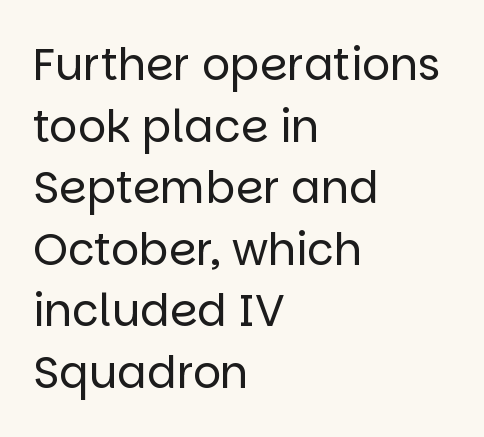
The image shows 44 px regular-weight sans-serif type, upright; set left-aligned, normal line spacing (1.4x), normal letter spacing, not underlined; low stroke contrast and a large x-height.
